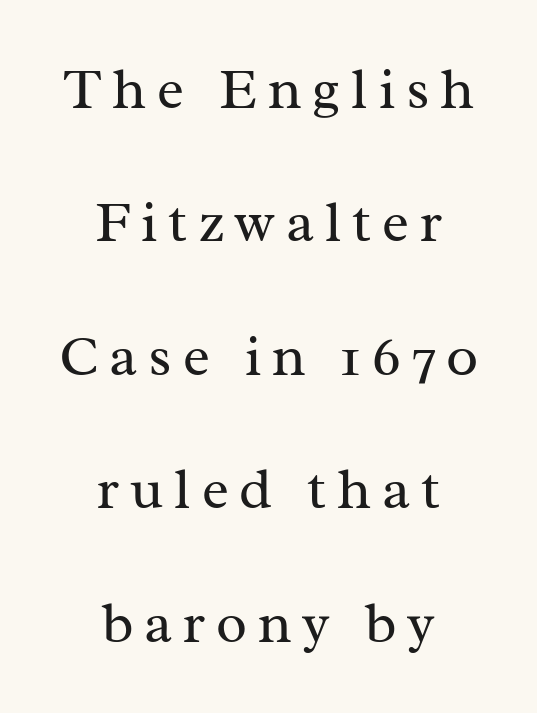
The typeface chosen for these lines features serifs. Line spacing here is loose. These lines were composed using upright roman letters. Is the type heavy? It reads as light-to-regular instead.
